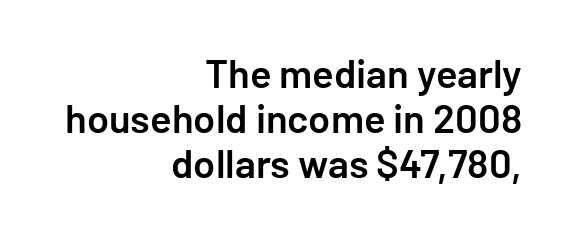
In terms of leading, this rendering errs on the cramped side. Unlike italic type, these characters show no tilt at all. There is no visible air inserted between adjacent glyphs. Font category for this specimen: sans-serif. If you drew a ruler down the right edge, every line would touch it. The foot of each line stays bare and open.
